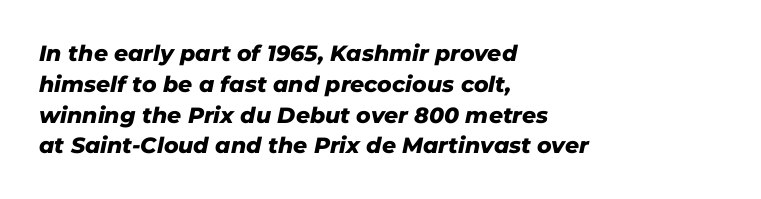
The gap between lines stays unmarked. Here the glyphs are tracked normally, forming tight word shapes. Layout note: lines flush left. These lines sit exactly where default settings would place them.
